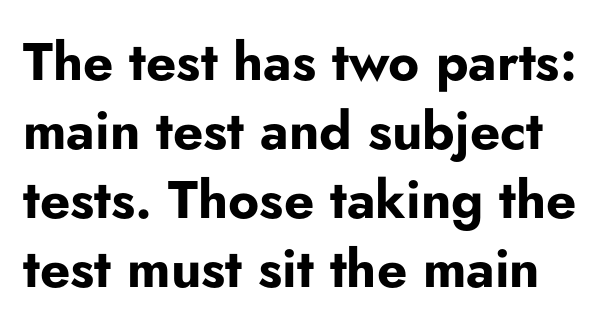
Q: Is the text bold? A: Yes.
Q: Is the text italic (slanted)? A: No, it is upright.
Q: Is the typeface a serif or a sans-serif typeface? A: Sans-serif.
Q: Is the text underlined? A: No.
Q: Is the spacing between letters normal or unusually wide? A: Normal.
Q: Is the spacing between lines tight, normal or loose? A: Normal.
Q: Width (condensed, normal, or wide)? A: Normal.
Q: Stroke contrast? A: Low.
Q: x-height? A: Small.
Q: Monospaced? A: No.
